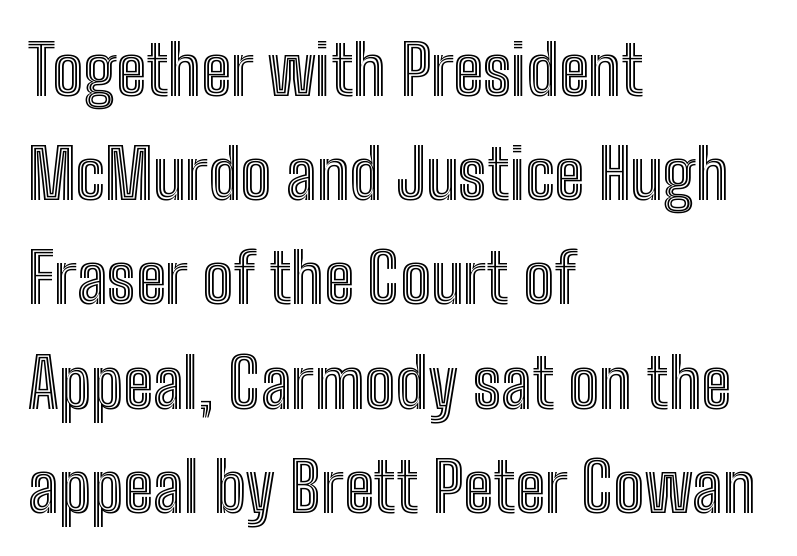
The image shows 69 px condensed type, upright; set left-aligned, normal line spacing (1.51x), normal letter spacing, not underlined; a medium x-height.
